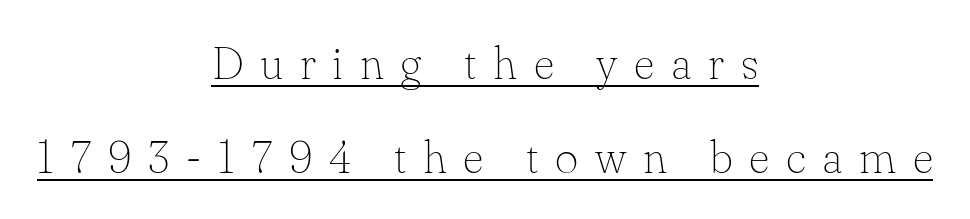
A typesetter would call this leading open, well beyond the default. The lettering stays uniformly vertical, giving the passage a roman look. The letterforms sit at book weight or below. Little horizontal feet cap the strokes, marking this as serif type. The text block is weighted toward neither margin, spreading evenly from the middle.
